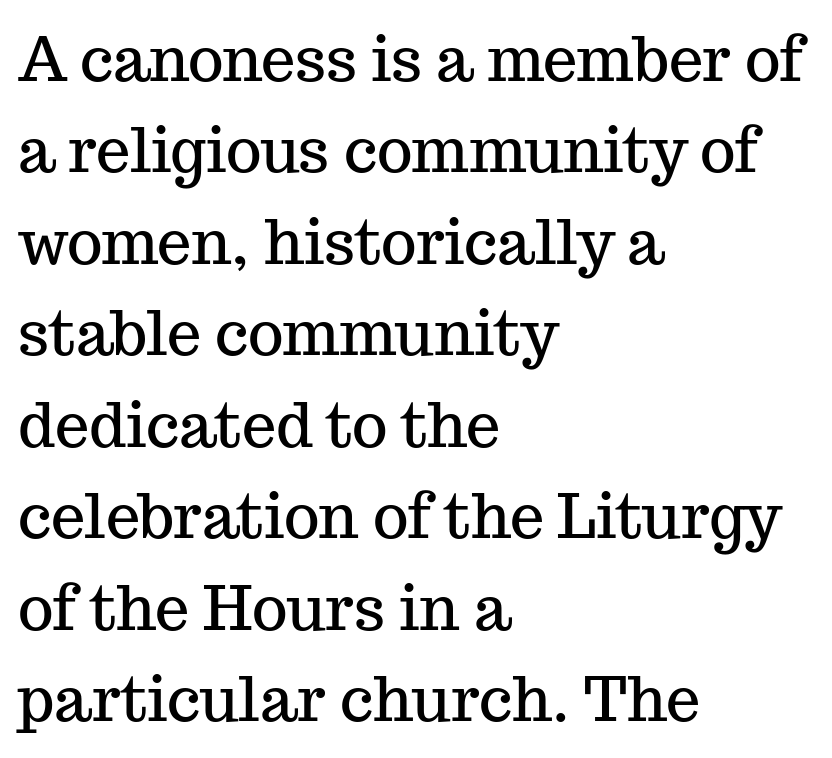
The image shows 61 px serif type, upright; set left-aligned, normal line spacing (1.5x), normal letter spacing, not underlined; medium stroke contrast and a medium x-height.
